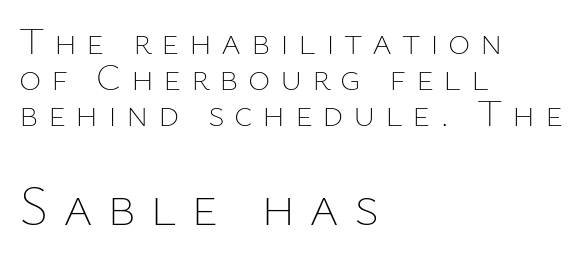
The letters advance in unequal steps, a hallmark of proportional type. This is the regular roman posture of the typeface. The ragged edge is on the right, which tells us the setting is flush left. Leading: reduced. The string is rendered with underlining switched off.
